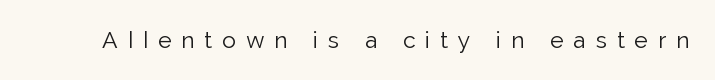
Q: Is the text bold? A: No.
Q: Is the text italic (slanted)? A: No, it is upright.
Q: Is the text underlined? A: No.
Q: Is the spacing between letters normal or unusually wide? A: Unusually wide.
